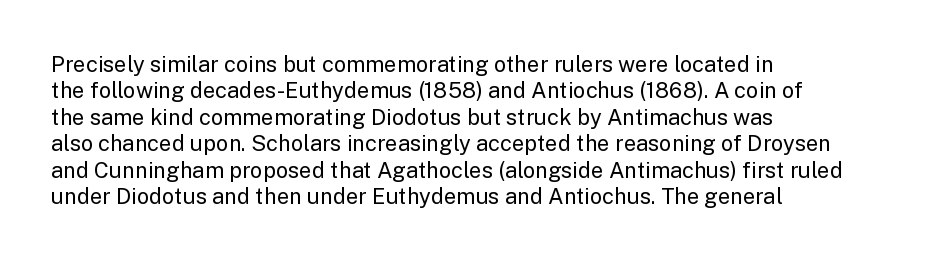
{"italic": "no", "bold": "no", "underline": "no", "align": "left", "line_spacing_ratio": 1.2, "letter_spacing": "normal", "letter_spacing_em": 0.0, "glyph_px": 22}
